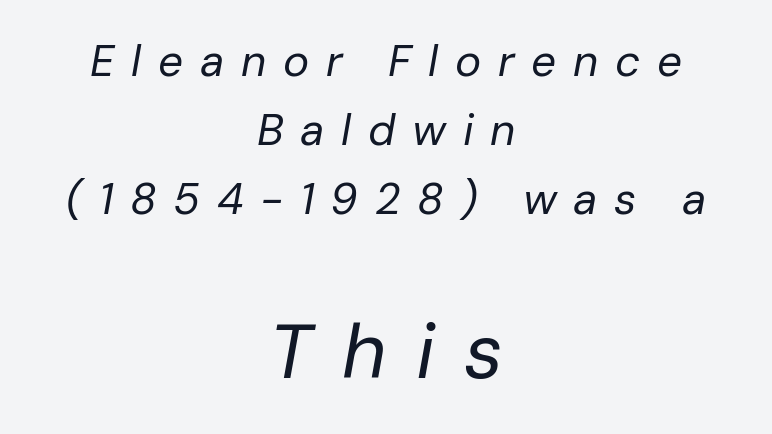
{"italic": "yes", "lean": "right", "slant_degrees": 10, "bold": "no", "weight": "regular", "width": "normal", "stroke_contrast": "low", "x_height": "medium", "monospaced": "no", "underline": "no", "align": "center", "line_spacing": "normal", "line_spacing_ratio": 1.57, "letter_spacing": "wide", "letter_spacing_em": 0.38, "larger_block": "second", "size_ratio": 1.75, "glyph_px": 77}
